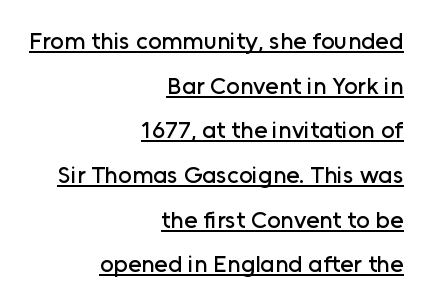
Q: Is the text italic (slanted)? A: No, it is upright.
Q: Is the text underlined? A: Yes.
Q: How is the paragraph aligned? A: Right-aligned.
Q: Is the spacing between letters normal or unusually wide? A: Normal.
